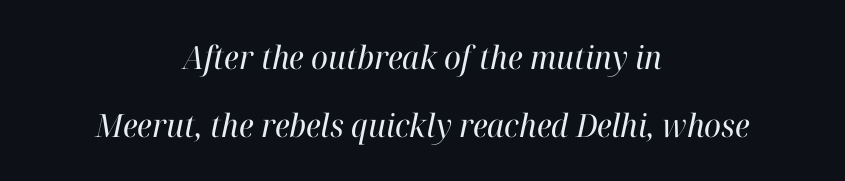
To sum up the face: it has serifs. The characters are drawn with everyday or finer stroke widths. Plain, unruled lines of type. This rendering leaves character spacing at its baseline value. Here the designer chose a conventional face with non-uniform glyph widths.
